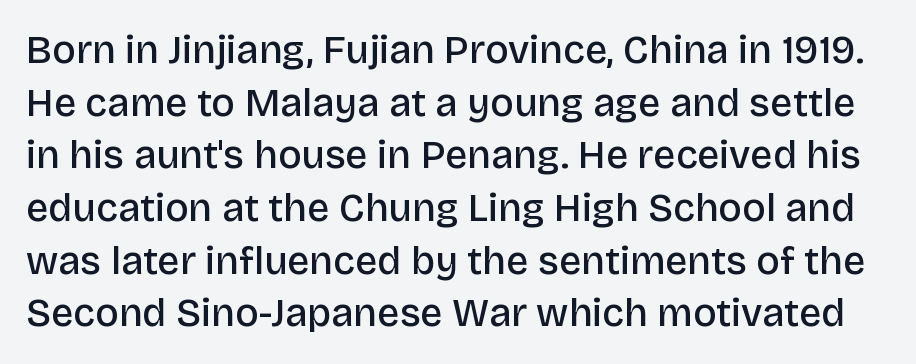
The image shows 39 px semibold sans-serif type, upright; set normal line spacing (1.35x), normal letter spacing, not underlined; low stroke contrast and a large x-height.
